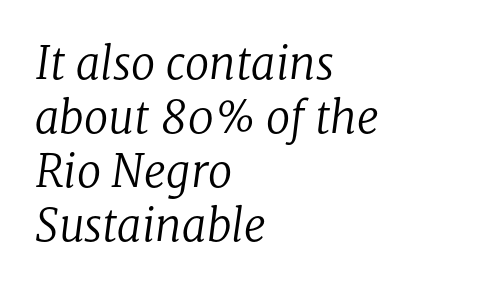
{"serif": "yes", "italic": "yes", "lean": "right", "slant_degrees": 8, "bold": "no", "weight": "regular", "width": "normal", "stroke_contrast": "low", "x_height": "medium", "monospaced": "no", "underline": "no", "align": "left", "line_spacing_ratio": 1.23, "letter_spacing": "normal", "letter_spacing_em": 0.0, "glyph_px": 44}
